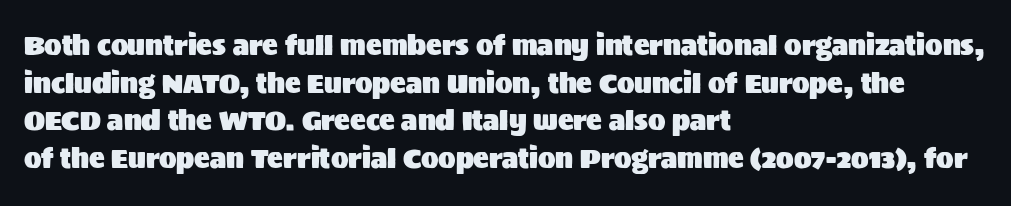
Which margin do the lines hug? The left one — the right edge is uneven. This sample uses plain, unmodified letter spacing. Glance below the letters and you will spot only blank space. Baseline-to-baseline distance is the conventional proportion of letter height.
